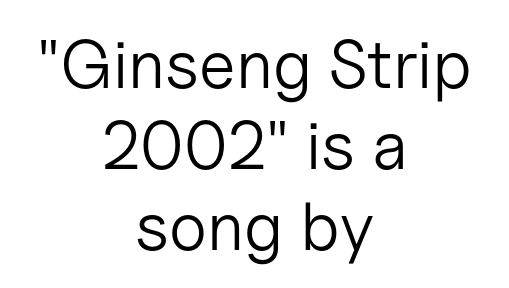
These glyphs show unthickened strokes, regular width or finer. A sans-serif font was chosen for this passage. The setting favours the middle, as headings and verse often do. Compared with typical body copy, the letter spacing here is the same.
